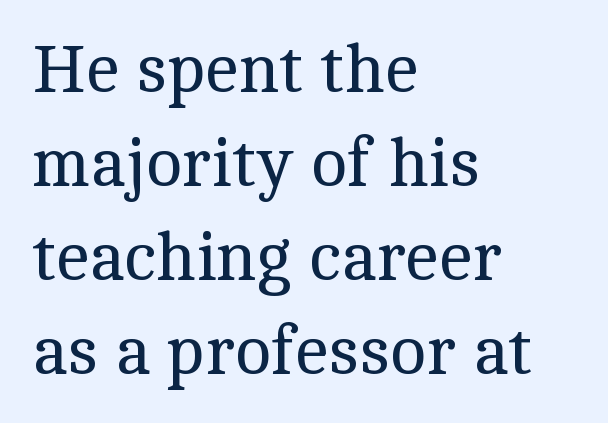
Are there feet on the stems? There are — it's a serif. Character widths vary here, with narrow letters taking less room than wide ones. Quick note: interline space is typical. Notice how the stems are strictly vertical — no italics here.
